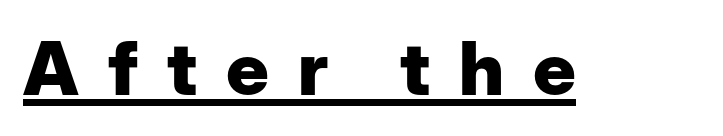
Q: Is the text bold? A: Yes.
Q: Is the text italic (slanted)? A: No, it is upright.
Q: Is the typeface a serif or a sans-serif typeface? A: Sans-serif.
Q: Is the text underlined? A: Yes.
Q: Is the spacing between letters normal or unusually wide? A: Unusually wide.
Q: Width (condensed, normal, or wide)? A: Normal.
Q: Stroke contrast? A: Low.
Q: x-height? A: Medium.
Q: Monospaced? A: No.
